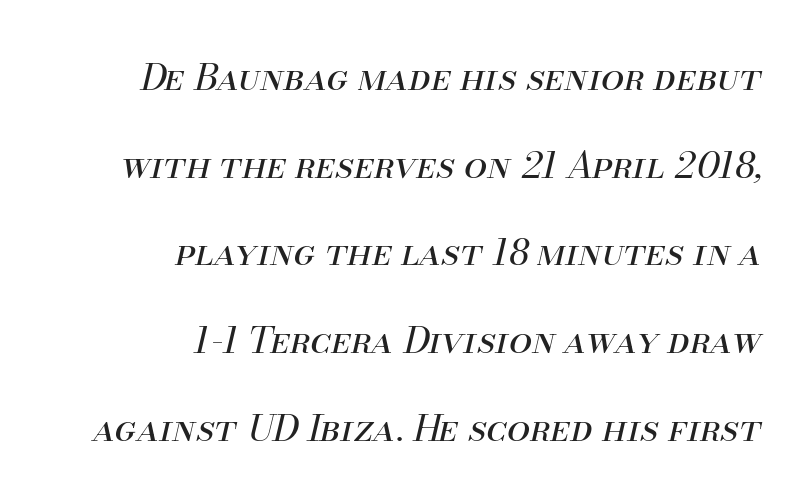
The image shows 37 px regular-weight type, italic (leaning right); set right-aligned, loose line spacing (2.37x), normal letter spacing, not underlined; medium stroke contrast and a small x-height.
